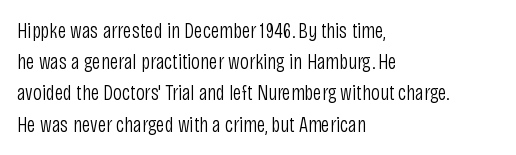
The image shows 22 px text type, upright; set left-aligned, normal line spacing (1.42x), normal letter spacing, not underlined.
